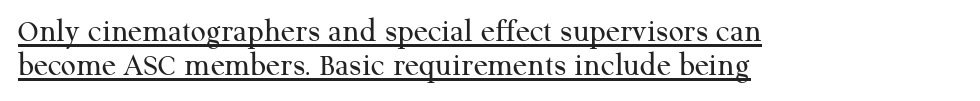
Q: Is the text bold? A: No.
Q: Is the text italic (slanted)? A: No, it is upright.
Q: Is the typeface a serif or a sans-serif typeface? A: Serif.
Q: Is the text underlined? A: Yes.
Q: How is the paragraph aligned? A: Left-aligned.
Q: Is the spacing between letters normal or unusually wide? A: Normal.
Q: Is the spacing between lines tight, normal or loose? A: Tight.
Q: Width (condensed, normal, or wide)? A: Normal.
Q: Stroke contrast? A: Medium.
Q: x-height? A: Medium.
Q: Monospaced? A: No.
